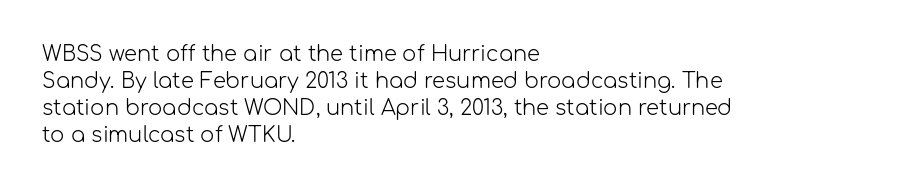
The passage shown is not underscored anywhere. Summary of vertical rhythm: regular, with standard interline spacing. The rag falls on the right side of this text block. Notice how the stems are strictly vertical — no italics here. Vertical stems look standard width or narrower in stroke.
